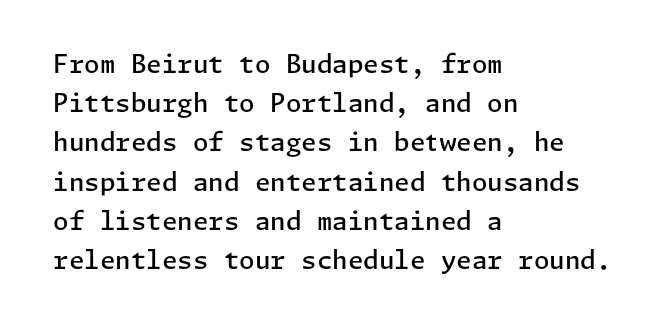
{"italic": "no", "bold": "semi", "underline": "no", "align": "left", "line_spacing": "normal", "line_spacing_ratio": 1.57, "letter_spacing": "normal", "letter_spacing_em": 0.0, "glyph_px": 25}
